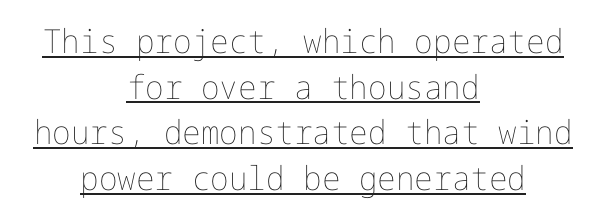
The letters stand upright; this is a roman face. The leading is moderate, giving the passage an even texture. Every row of glyphs is offset so its center matches the block's center. Is this a heavy cut? Hardly; it is regular or lighter.
